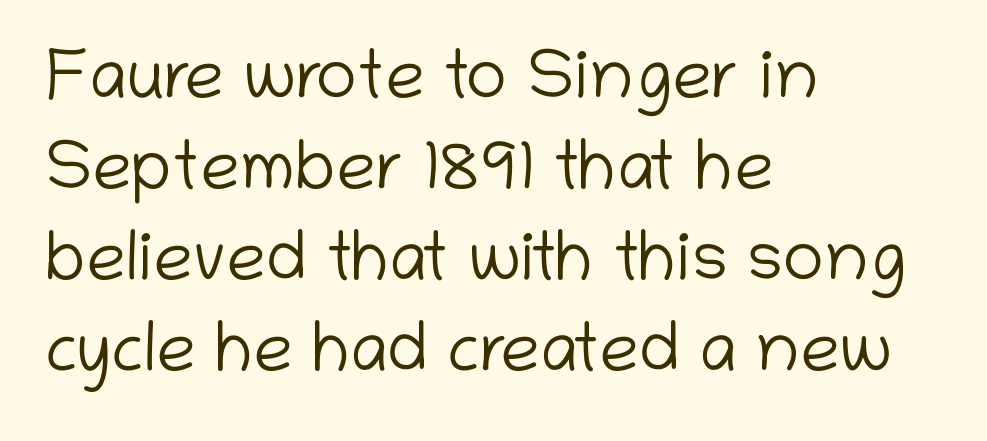
Q: Is the text bold? A: No.
Q: Is the text italic (slanted)? A: No, it is upright.
Q: Is the typeface a serif or a sans-serif typeface? A: Sans-serif.
Q: Is the text underlined? A: No.
Q: How is the paragraph aligned? A: Left-aligned.
Q: Is the spacing between letters normal or unusually wide? A: Normal.
Q: Is the spacing between lines tight, normal or loose? A: Normal.
Q: Width (condensed, normal, or wide)? A: Normal.
Q: Stroke contrast? A: Low.
Q: x-height? A: Medium.
Q: Monospaced? A: No.
